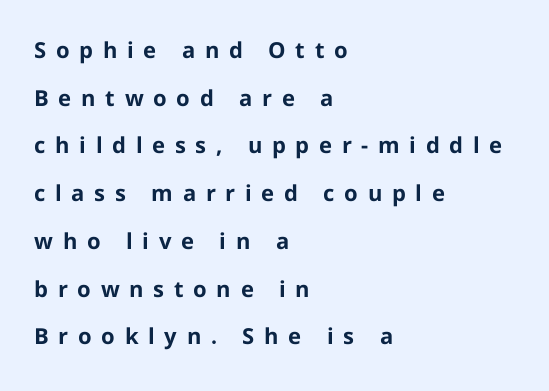
The image shows 22 px bold type, upright; set left-aligned, loose line spacing (2.17x), unusually wide letter spacing (+0.44 em), not underlined.
